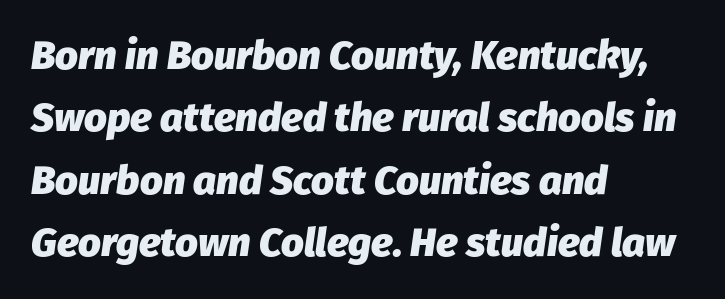
Do the characters align in a grid? No, the font is proportional. Is the letter spacing exaggerated? No — it looks like the ordinary default. The lettering tilts uniformly, giving the passage an italic look. The vertical gap from one line to the next is medium. Each glyph is drawn with heavy, bold strokes.
